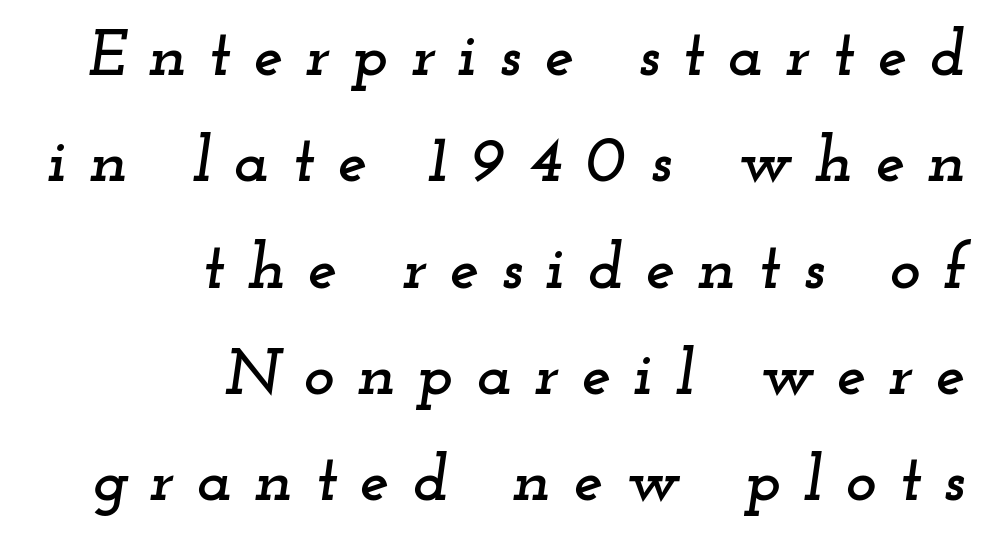
{"serif": "yes", "italic": "yes", "lean": "right", "slant_degrees": 12, "width": "wide", "stroke_contrast": "low", "x_height": "small", "monospaced": "no", "underline": "no", "align": "right", "line_spacing": "normal", "line_spacing_ratio": 1.61, "letter_spacing": "wide", "letter_spacing_em": 0.34, "glyph_px": 66}
